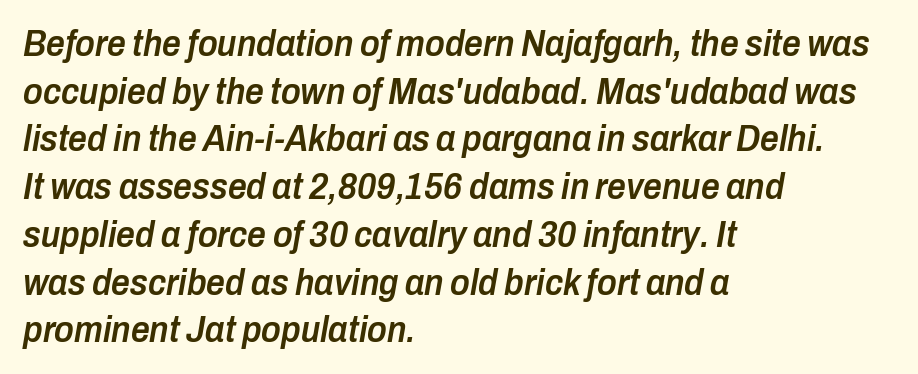
{"italic": "yes", "lean": "right", "slant_degrees": 10, "bold": "semi", "weight": "semibold", "width": "condensed", "stroke_contrast": "low", "x_height": "medium", "monospaced": "no", "underline": "no", "align": "left", "line_spacing": "normal", "line_spacing_ratio": 1.29, "letter_spacing": "normal", "letter_spacing_em": 0.0, "glyph_px": 37}
